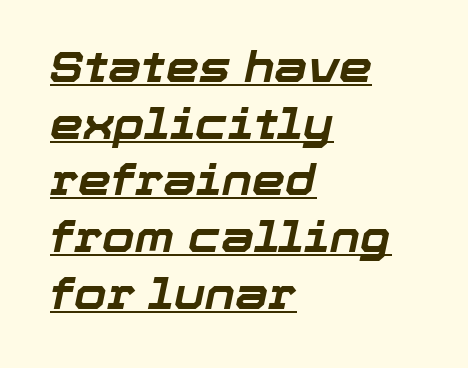
Q: Is the text bold? A: Yes.
Q: Is the text italic (slanted)? A: Yes, it leans right by about 12 degrees.
Q: Is the text underlined? A: Yes.
Q: How is the paragraph aligned? A: Left-aligned.
Q: Is the spacing between letters normal or unusually wide? A: Normal.
Q: Is the spacing between lines tight, normal or loose? A: Normal.
Q: Width (condensed, normal, or wide)? A: Normal.
Q: Stroke contrast? A: Low.
Q: x-height? A: Medium.
Q: Monospaced? A: No.
